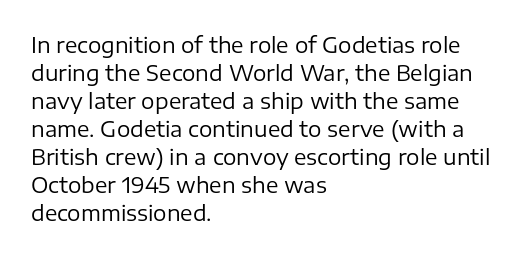
{"italic": "no", "bold": "no", "underline": "no", "align": "left", "line_spacing": "normal", "line_spacing_ratio": 1.33, "letter_spacing": "normal", "letter_spacing_em": 0.0, "glyph_px": 21}
